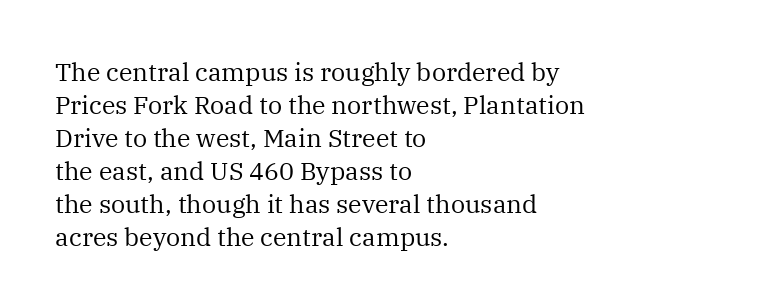
The image shows 25 px text type, upright; set left-aligned, normal line spacing (1.32x), normal letter spacing, not underlined.
